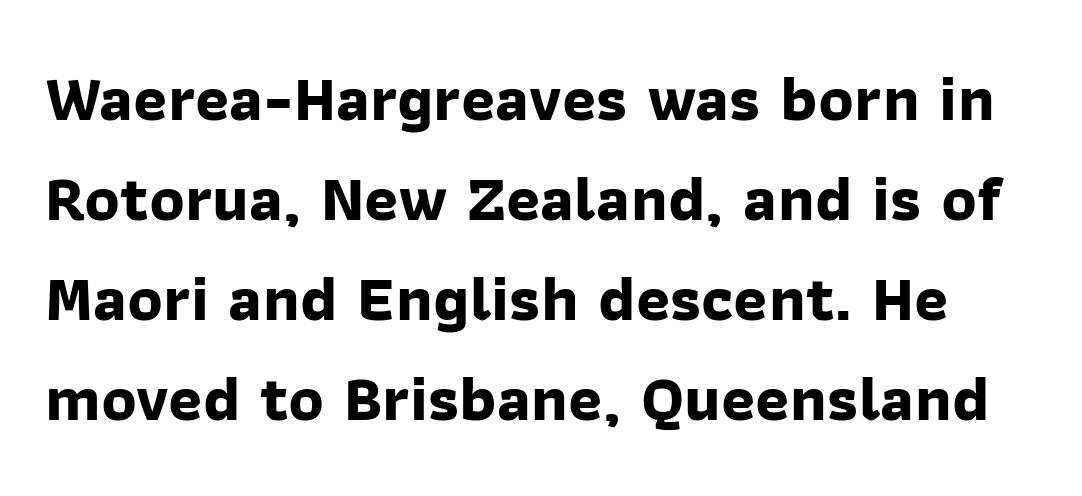
Q: Is the text bold? A: Yes.
Q: Is the typeface a serif or a sans-serif typeface? A: Sans-serif.
Q: Is the text underlined? A: No.
Q: Is the spacing between letters normal or unusually wide? A: Normal.
Q: Is the spacing between lines tight, normal or loose? A: Normal.
Q: Width (condensed, normal, or wide)? A: Normal.
Q: Stroke contrast? A: Low.
Q: x-height? A: Medium.
Q: Monospaced? A: No.
